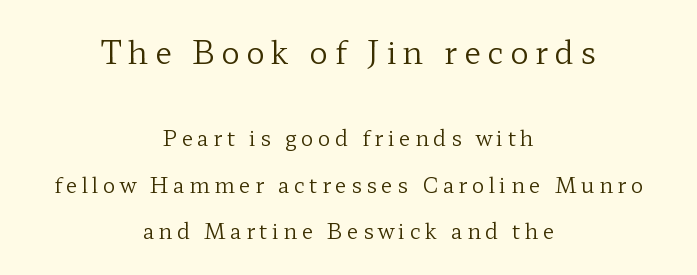
Q: Is the text bold? A: No.
Q: Is the text italic (slanted)? A: No, it is upright.
Q: Is the typeface a serif or a sans-serif typeface? A: Serif.
Q: Is the text underlined? A: No.
Q: How is the paragraph aligned? A: Centered.
Q: Is the spacing between letters normal or unusually wide? A: Unusually wide.
Q: Is the spacing between lines tight, normal or loose? A: Loose.
Q: Which block of text is set in a larger size, the first (top) or the second (bottom)? A: The first (top) one.
Q: Width (condensed, normal, or wide)? A: Wide.
Q: Stroke contrast? A: Low.
Q: x-height? A: Medium.
Q: Monospaced? A: No.
